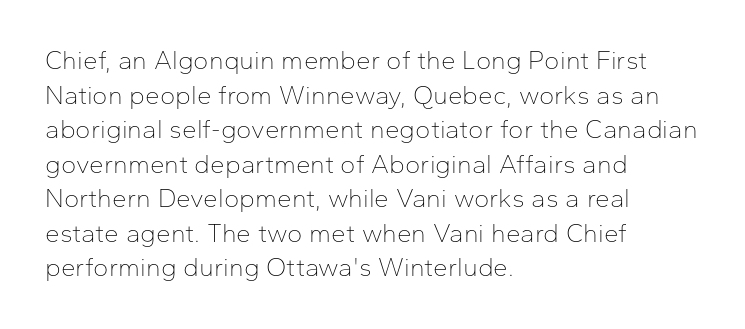
{"italic": "no", "bold": "no", "underline": "no", "align": "left", "line_spacing": "normal", "line_spacing_ratio": 1.33, "letter_spacing": "normal", "letter_spacing_em": 0.0, "glyph_px": 26}
